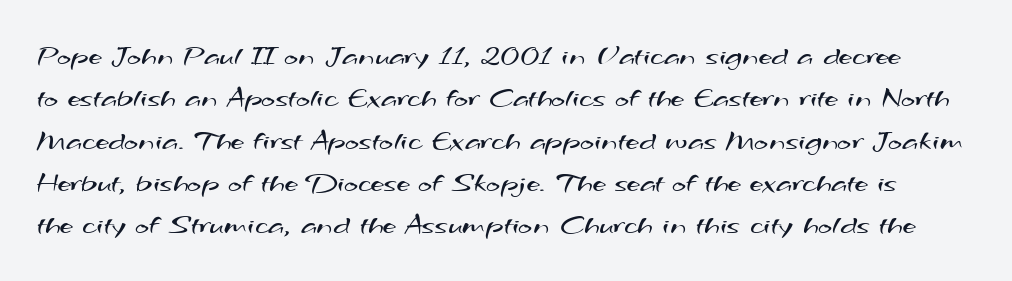
A normal amount of white space separates one row of letters from the next. Letters have the restrained weight of plain body copy at most. Note: no serifs on the glyphs. These lines are rendered in a variable-pitch font.
